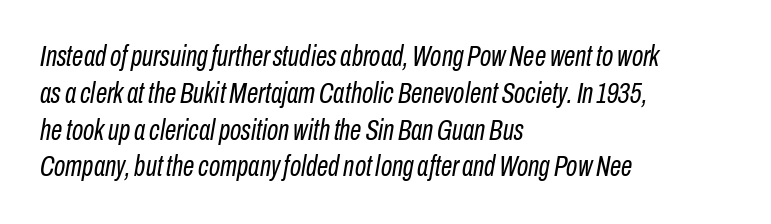
Q: Is the text bold? A: No.
Q: Is the text italic (slanted)? A: Yes, it leans right by about 10 degrees.
Q: Is the text underlined? A: No.
Q: How is the paragraph aligned? A: Left-aligned.
Q: Is the spacing between letters normal or unusually wide? A: Normal.
Q: Is the spacing between lines tight, normal or loose? A: Normal.
Q: Width (condensed, normal, or wide)? A: Condensed.
Q: Stroke contrast? A: Low.
Q: x-height? A: Medium.
Q: Monospaced? A: No.
